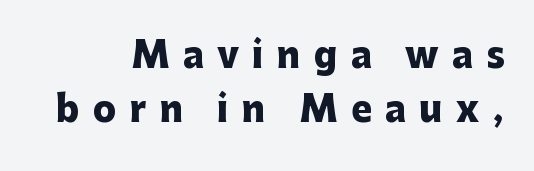
A full-strength bold gives these letters their thick strokes. Designer's note — italics off, roman on. What kind of face is this? One without serifs — a sans. Interline gaps are of average width in this sample.
